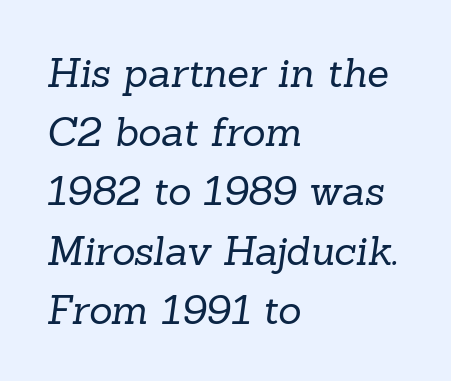
{"serif": "yes", "bold": "no", "weight": "regular", "width": "normal", "stroke_contrast": "low", "x_height": "medium", "monospaced": "no", "underline": "no", "align": "left", "line_spacing": "normal", "line_spacing_ratio": 1.48, "letter_spacing": "normal", "letter_spacing_em": 0.0, "glyph_px": 40}
